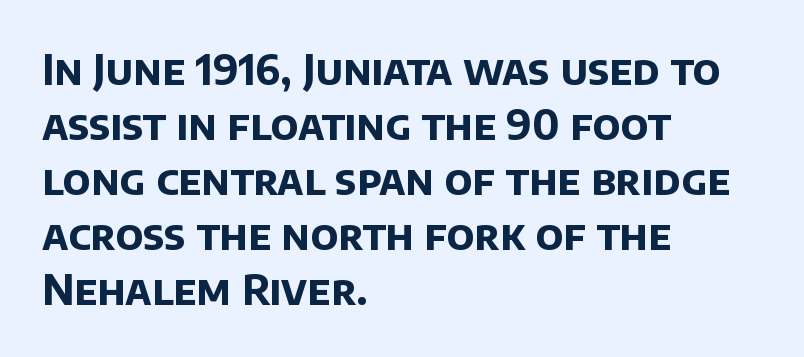
The image shows 41 px bold sans-serif type; set left-aligned, normal line spacing (1.34x), normal letter spacing, not underlined; low stroke contrast and a large x-height.
